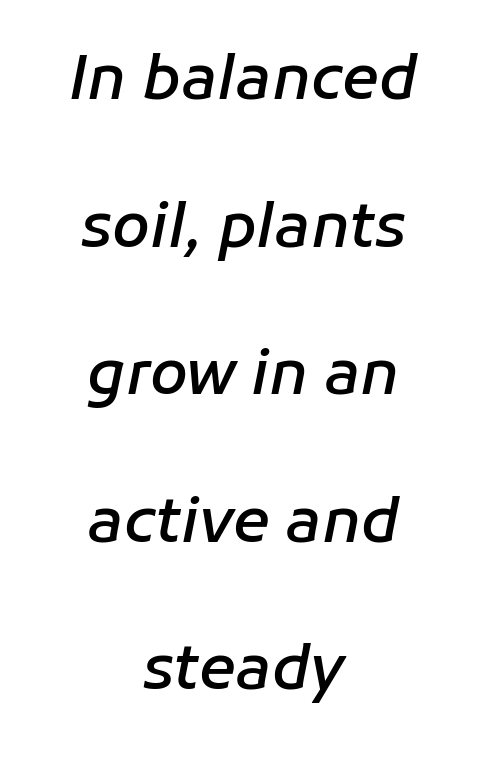
{"italic": "yes", "lean": "right", "slant_degrees": 11, "bold": "semi", "weight": "semibold", "width": "normal", "stroke_contrast": "low", "x_height": "medium", "monospaced": "no", "underline": "no", "align": "center", "line_spacing": "loose", "line_spacing_ratio": 2.42, "letter_spacing": "normal", "letter_spacing_em": 0.0, "glyph_px": 61}
